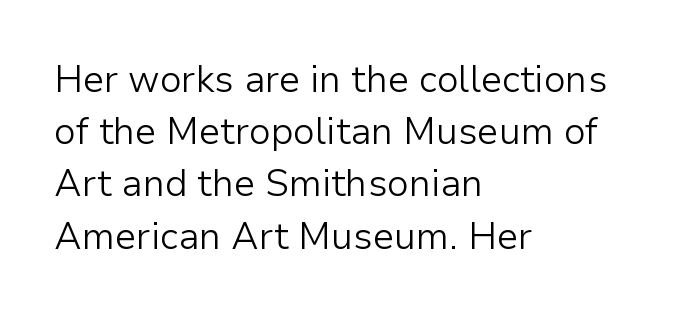
{"serif": "no", "italic": "no", "bold": "no", "weight": "light", "width": "normal", "stroke_contrast": "low", "x_height": "medium", "monospaced": "no", "underline": "no", "align": "left", "line_spacing": "normal", "line_spacing_ratio": 1.41, "letter_spacing": "normal", "letter_spacing_em": 0.0, "glyph_px": 37}
